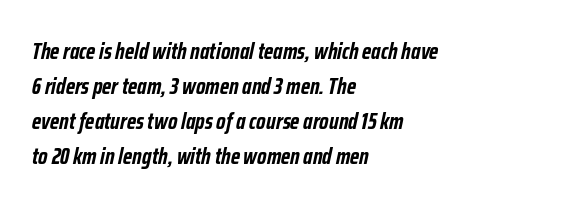
{"italic": "yes", "lean": "right", "slant_degrees": 12, "bold": "yes", "underline": "no", "align": "left", "line_spacing": "normal", "line_spacing_ratio": 1.52, "letter_spacing": "normal", "letter_spacing_em": 0.0, "glyph_px": 23}
